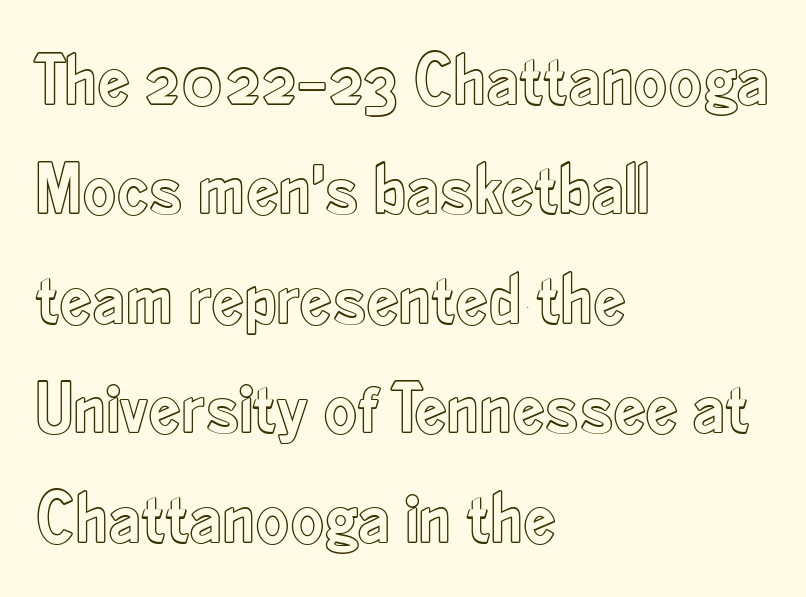
{"italic": "no", "width": "condensed", "x_height": "small", "monospaced": "no", "underline": "no", "align": "left", "line_spacing": "normal", "line_spacing_ratio": 1.52, "letter_spacing": "normal", "letter_spacing_em": 0.0, "glyph_px": 72}
